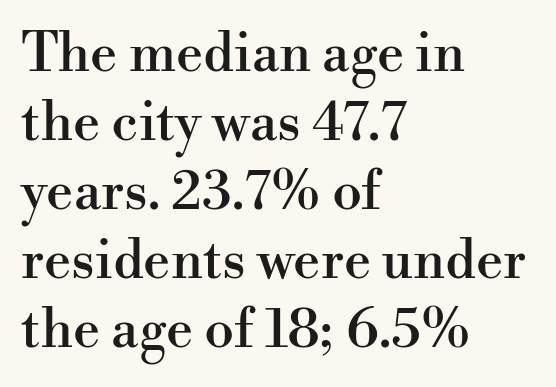
Q: Is the text italic (slanted)? A: No, it is upright.
Q: Is the typeface a serif or a sans-serif typeface? A: Serif.
Q: Is the text underlined? A: No.
Q: How is the paragraph aligned? A: Left-aligned.
Q: Is the spacing between letters normal or unusually wide? A: Normal.
Q: Is the spacing between lines tight, normal or loose? A: Normal.
Q: Width (condensed, normal, or wide)? A: Normal.
Q: Stroke contrast? A: High.
Q: x-height? A: Small.
Q: Monospaced? A: No.
